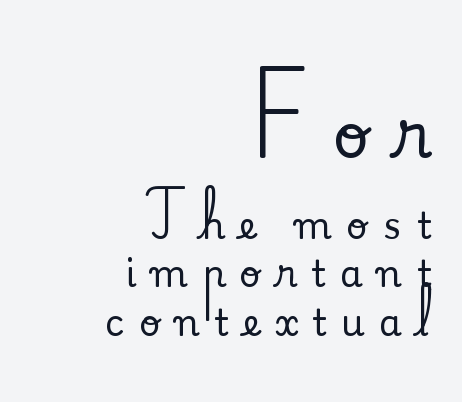
The image shows 64 px serif type, upright; set right-aligned, normal line spacing (1.3x), unusually wide letter spacing (+0.39 em), not underlined; the first (top) block is 1.73x larger; medium stroke contrast and a small x-height.
